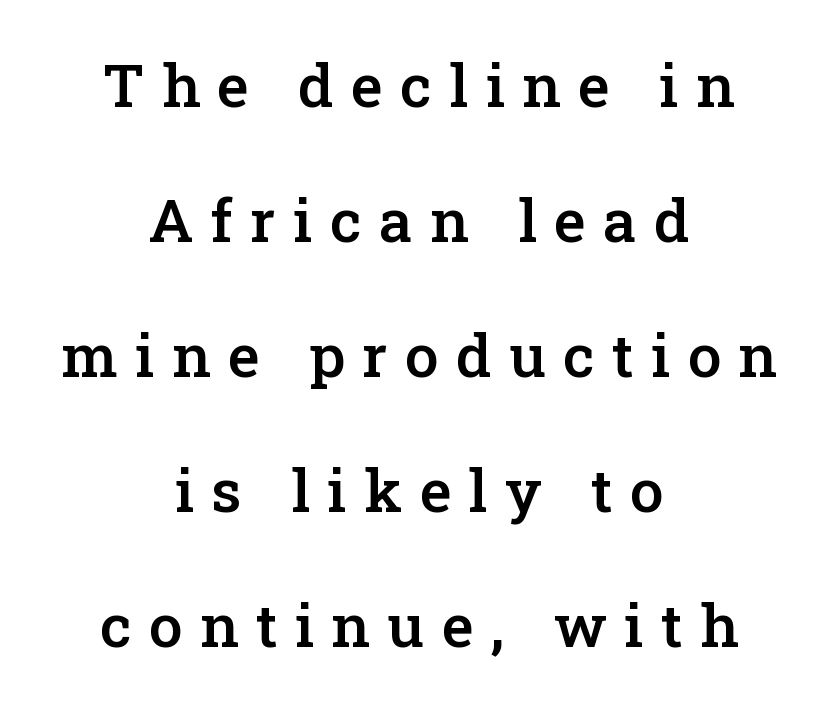
Q: Is the text bold? A: Semi-bold.
Q: Is the text italic (slanted)? A: No, it is upright.
Q: Is the typeface a serif or a sans-serif typeface? A: Serif.
Q: Is the text underlined? A: No.
Q: How is the paragraph aligned? A: Centered.
Q: Is the spacing between letters normal or unusually wide? A: Unusually wide.
Q: Is the spacing between lines tight, normal or loose? A: Loose.
Q: Width (condensed, normal, or wide)? A: Normal.
Q: Stroke contrast? A: Low.
Q: x-height? A: Medium.
Q: Monospaced? A: No.
